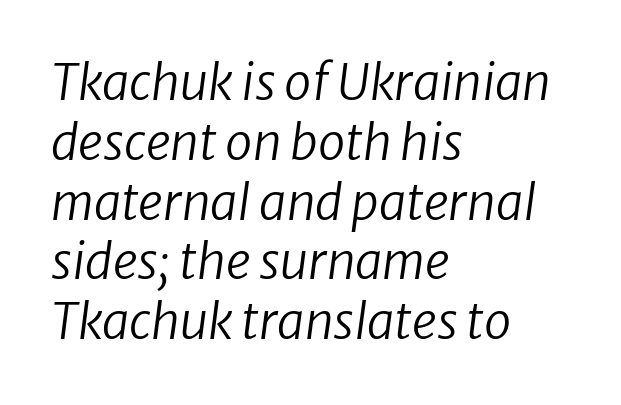
Q: Is the text bold? A: No.
Q: Is the text italic (slanted)? A: Yes, it leans right by about 8 degrees.
Q: Is the text underlined? A: No.
Q: How is the paragraph aligned? A: Left-aligned.
Q: Is the spacing between letters normal or unusually wide? A: Normal.
Q: Width (condensed, normal, or wide)? A: Normal.
Q: Stroke contrast? A: Low.
Q: x-height? A: Medium.
Q: Monospaced? A: No.
